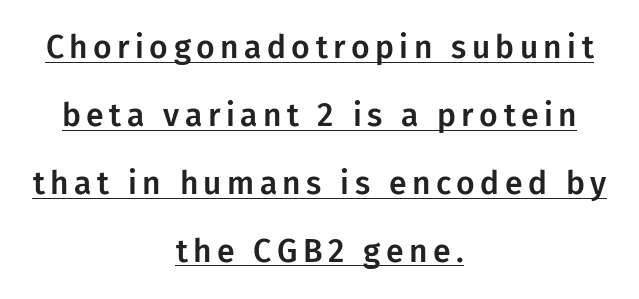
Q: Is the text italic (slanted)? A: No, it is upright.
Q: Is the typeface a serif or a sans-serif typeface? A: Sans-serif.
Q: Is the text underlined? A: Yes.
Q: How is the paragraph aligned? A: Centered.
Q: Is the spacing between lines tight, normal or loose? A: Loose.
Q: Width (condensed, normal, or wide)? A: Normal.
Q: Stroke contrast? A: Low.
Q: x-height? A: Medium.
Q: Monospaced? A: No.
